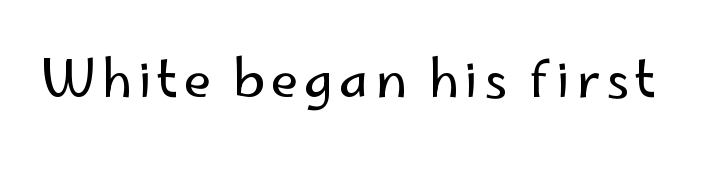
Just letters on the line, the space beneath them empty. Upright lettering throughout. A typesetter would call this proportional, since set widths differ per character. Font category for this specimen: sans-serif. The letterforms sit at book weight or below.
